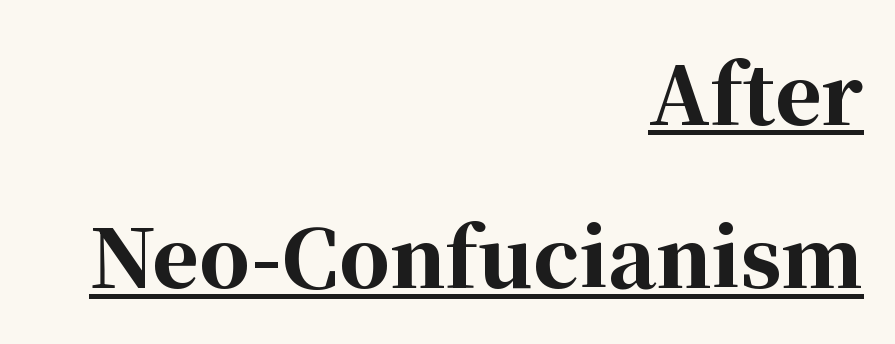
{"serif": "yes", "italic": "no", "bold": "yes", "weight": "bold", "width": "normal", "stroke_contrast": "high", "x_height": "medium", "monospaced": "no", "underline": "yes", "align": "right", "line_spacing": "loose", "line_spacing_ratio": 2.04, "letter_spacing": "normal", "letter_spacing_em": 0.0, "glyph_px": 80}
